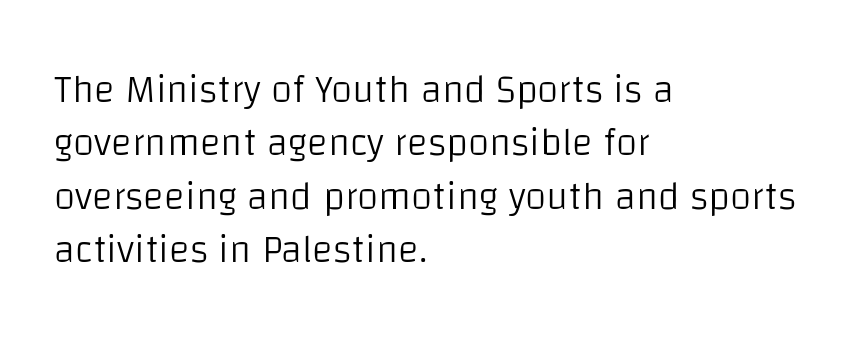
{"serif": "no", "italic": "no", "bold": "no", "weight": "light", "width": "normal", "stroke_contrast": "low", "x_height": "large", "monospaced": "no", "underline": "no", "align": "left", "line_spacing": "normal", "line_spacing_ratio": 1.37, "letter_spacing": "normal", "letter_spacing_em": 0.0, "glyph_px": 39}
